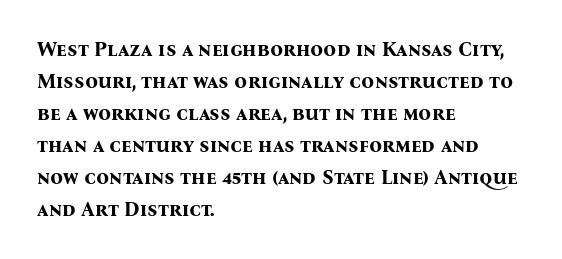
{"italic": "no", "bold": "yes", "underline": "no", "align": "left", "line_spacing": "normal", "line_spacing_ratio": 1.6, "letter_spacing": "normal", "letter_spacing_em": 0.0, "glyph_px": 20}
